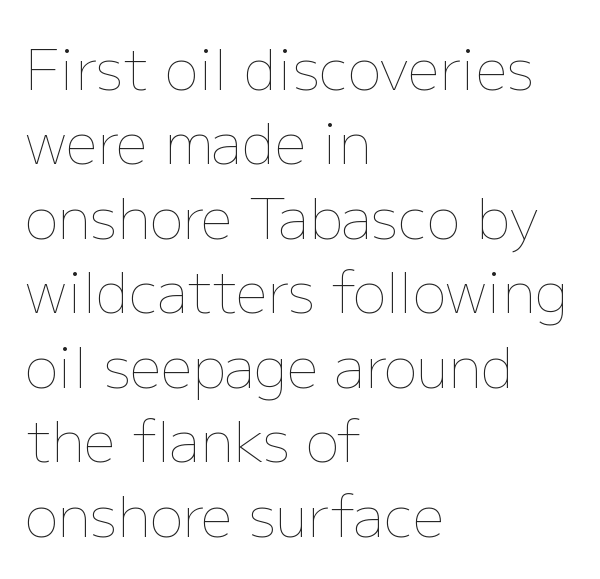
{"italic": "no", "bold": "no", "weight": "thin", "width": "normal", "stroke_contrast": "low", "x_height": "medium", "monospaced": "no", "underline": "no", "align": "left", "line_spacing": "normal", "line_spacing_ratio": 1.33, "letter_spacing": "normal", "letter_spacing_em": 0.0, "glyph_px": 56}
